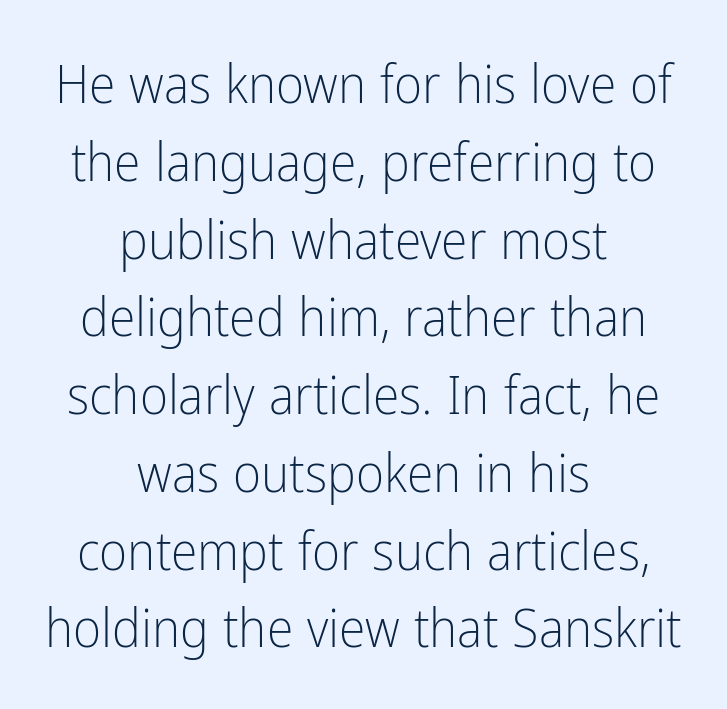
The image shows 54 px light, condensed sans-serif type, upright; set centered, normal line spacing (1.44x), normal letter spacing, not underlined; low stroke contrast and a medium x-height.
